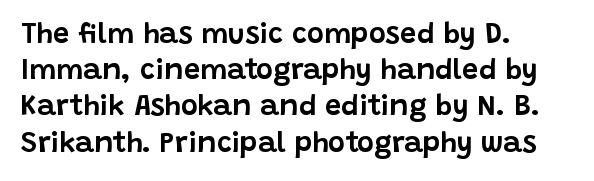
The image shows 29 px sans-serif type, upright; set left-aligned, normal line spacing (1.25x), normal letter spacing, not underlined; low stroke contrast and a large x-height.
